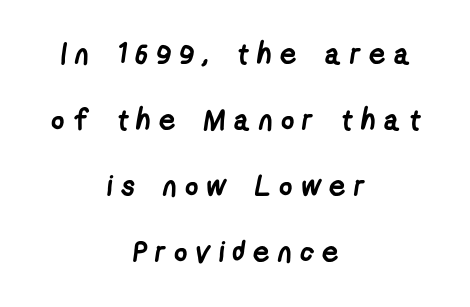
{"serif": "no", "bold": "yes", "weight": "semibold", "width": "condensed", "stroke_contrast": "low", "x_height": "medium", "monospaced": "no", "underline": "no", "align": "center", "line_spacing": "loose", "line_spacing_ratio": 2.28, "letter_spacing": "wide", "letter_spacing_em": 0.28, "glyph_px": 29}
